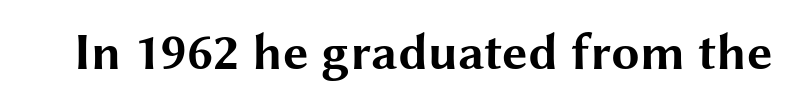
{"serif": "no", "italic": "no", "bold": "yes", "weight": "bold", "width": "wide", "stroke_contrast": "medium", "x_height": "medium", "monospaced": "no", "underline": "no", "letter_spacing": "normal", "letter_spacing_em": 0.0, "glyph_px": 51}
